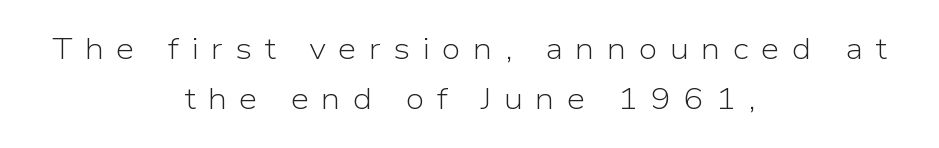
Q: Is the text bold? A: No.
Q: Is the text italic (slanted)? A: No, it is upright.
Q: Is the typeface a serif or a sans-serif typeface? A: Sans-serif.
Q: Is the text underlined? A: No.
Q: How is the paragraph aligned? A: Centered.
Q: Is the spacing between letters normal or unusually wide? A: Unusually wide.
Q: Is the spacing between lines tight, normal or loose? A: Normal.
Q: Width (condensed, normal, or wide)? A: Normal.
Q: Stroke contrast? A: Low.
Q: x-height? A: Medium.
Q: Monospaced? A: No.
